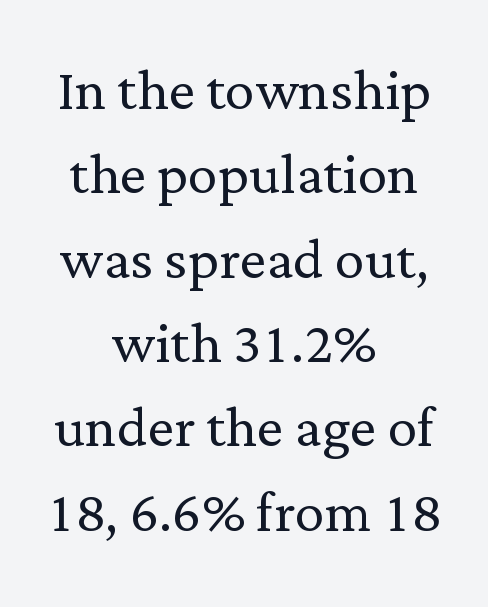
The lines are packed closely together with very little leading. Every stem runs plumb, perpendicular to the baseline. Note: serifs present on the glyphs. The weight would be labelled regular, book, light, or lighter still. Rule under the text: the space is simply empty. Is this a fixed-width face? No — the glyphs have proportional, varying widths.
